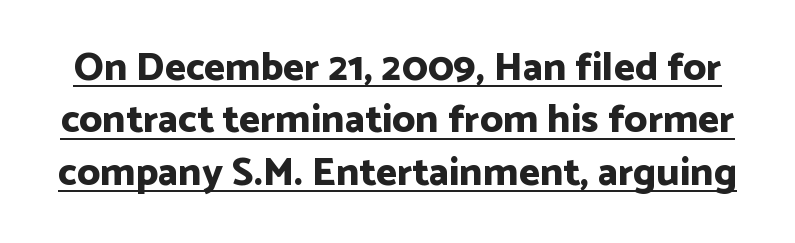
The gaps between neighbouring characters are ordinary and unremarkable. These lines are rendered in a variable-pitch font. Characters remain perfectly vertical along every line. Note: no serifs on the glyphs. You'd pick this weight for a headline — it's a proper bold.
